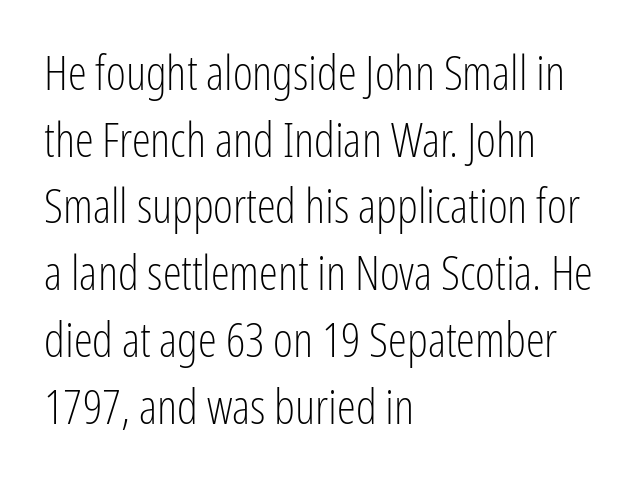
The image shows 48 px light, condensed sans-serif type, upright; set left-aligned, normal line spacing (1.39x), normal letter spacing, not underlined; low stroke contrast and a medium x-height.
